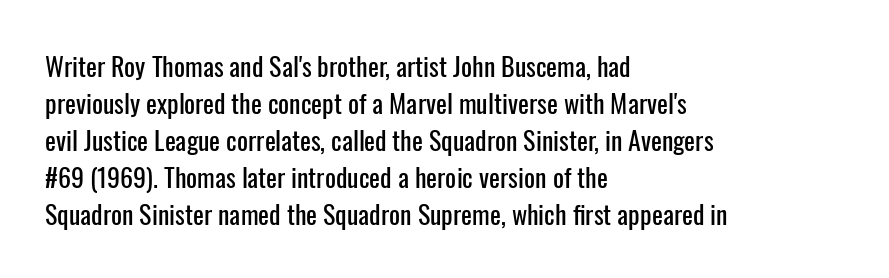
{"italic": "no", "underline": "no", "align": "left", "line_spacing": "normal", "line_spacing_ratio": 1.42, "letter_spacing": "normal", "letter_spacing_em": 0.0, "glyph_px": 26}
